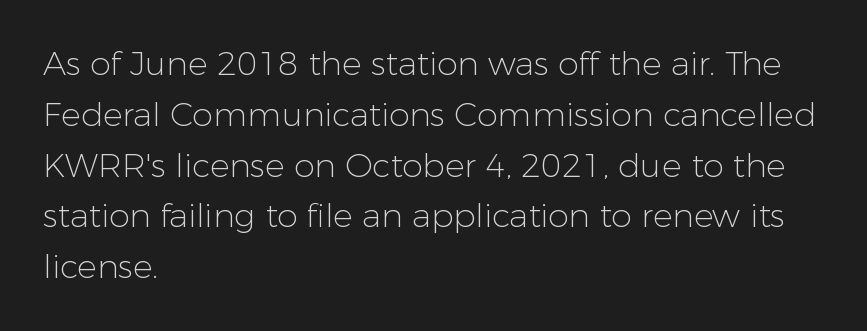
The image shows 33 px light sans-serif type, upright; set left-aligned, normal line spacing (1.54x), normal letter spacing, not underlined; low stroke contrast and a medium x-height.
